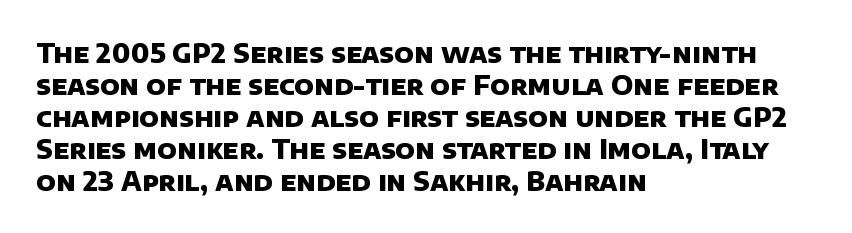
The space beneath each line is pristine and unruled. The compositor pushed each line to the left boundary. No extra tracking has been applied to these lines. Heavy, bold letterforms.
